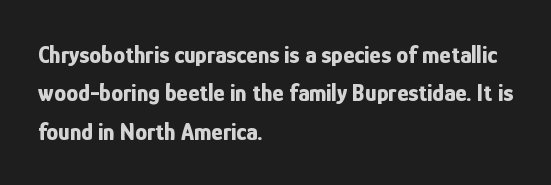
Q: Is the text bold? A: Yes.
Q: Is the text italic (slanted)? A: No, it is upright.
Q: Is the text underlined? A: No.
Q: How is the paragraph aligned? A: Left-aligned.
Q: Is the spacing between letters normal or unusually wide? A: Normal.
Q: Is the spacing between lines tight, normal or loose? A: Normal.
